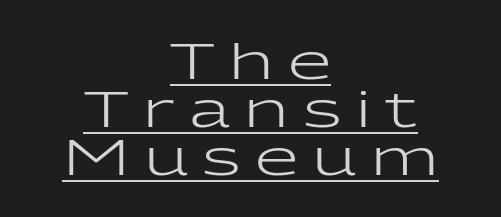
This rendering features underlined lettering. Visually the block forms a symmetrical silhouette, jagged on both flanks. Does extra space separate the letters? Yes, quite a lot of it. When letters stand straight like this, we call the style roman or upright.
